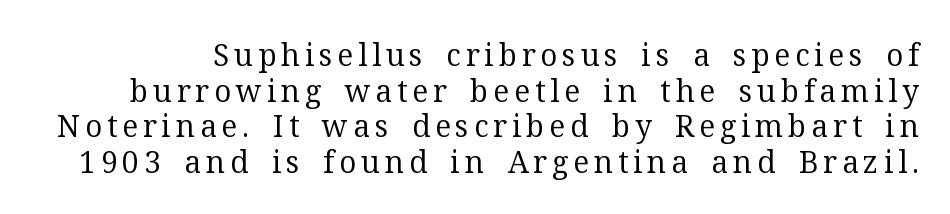
{"serif": "yes", "italic": "no", "bold": "no", "weight": "regular", "width": "normal", "stroke_contrast": "medium", "x_height": "medium", "monospaced": "no", "underline": "no", "line_spacing_ratio": 1.19, "glyph_px": 30}
